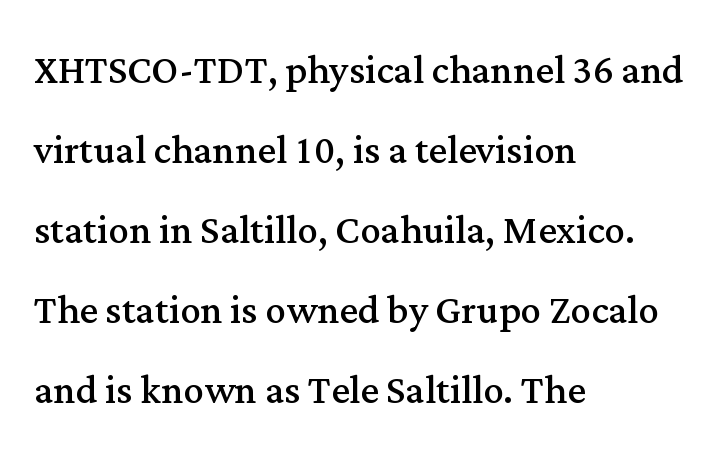
The image shows 51 px regular-weight serif type, upright; set left-aligned, normal line spacing (1.57x), normal letter spacing, not underlined; medium stroke contrast and a medium x-height.
